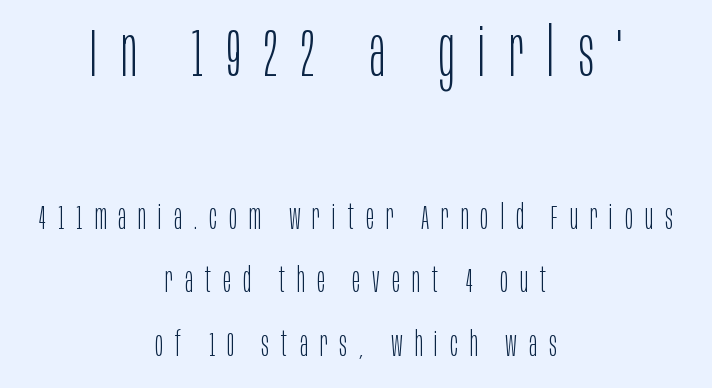
{"serif": "no", "italic": "no", "bold": "no", "weight": "light", "width": "condensed", "stroke_contrast": "low", "x_height": "large", "monospaced": "no", "underline": "no", "align": "center", "line_spacing_ratio": 1.87, "letter_spacing": "wide", "letter_spacing_em": 0.35, "larger_block": "first", "size_ratio": 1.97, "glyph_px": 67}
